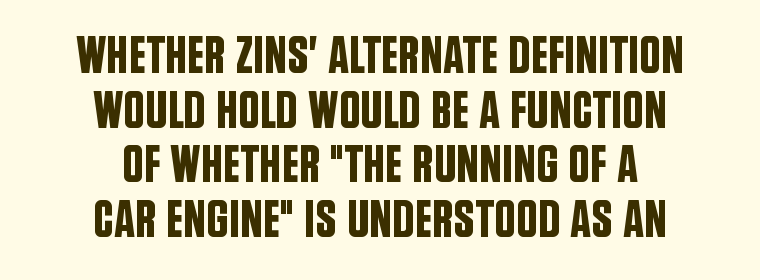
The image shows 53 px condensed sans-serif type, upright; set centered, tight line spacing (1.03x), normal letter spacing, not underlined; low stroke contrast and a large x-height.
